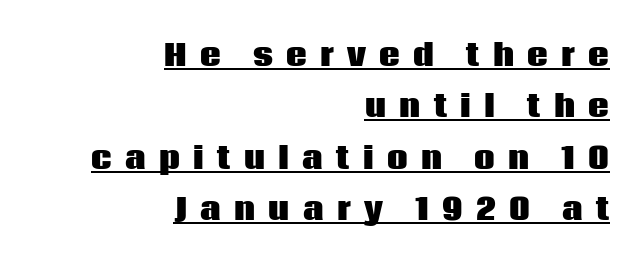
The image shows 29 px heavy sans-serif type, upright; set right-aligned, line spacing 1.77x, unusually wide letter spacing (+0.46 em), underlined; low stroke contrast and a large x-height.
